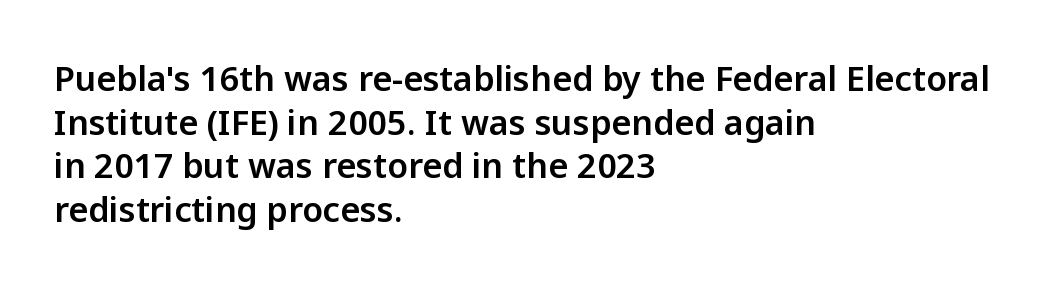
The image shows 34 px sans-serif type, upright; set left-aligned, normal line spacing (1.28x), normal letter spacing, not underlined; low stroke contrast and a medium x-height.
